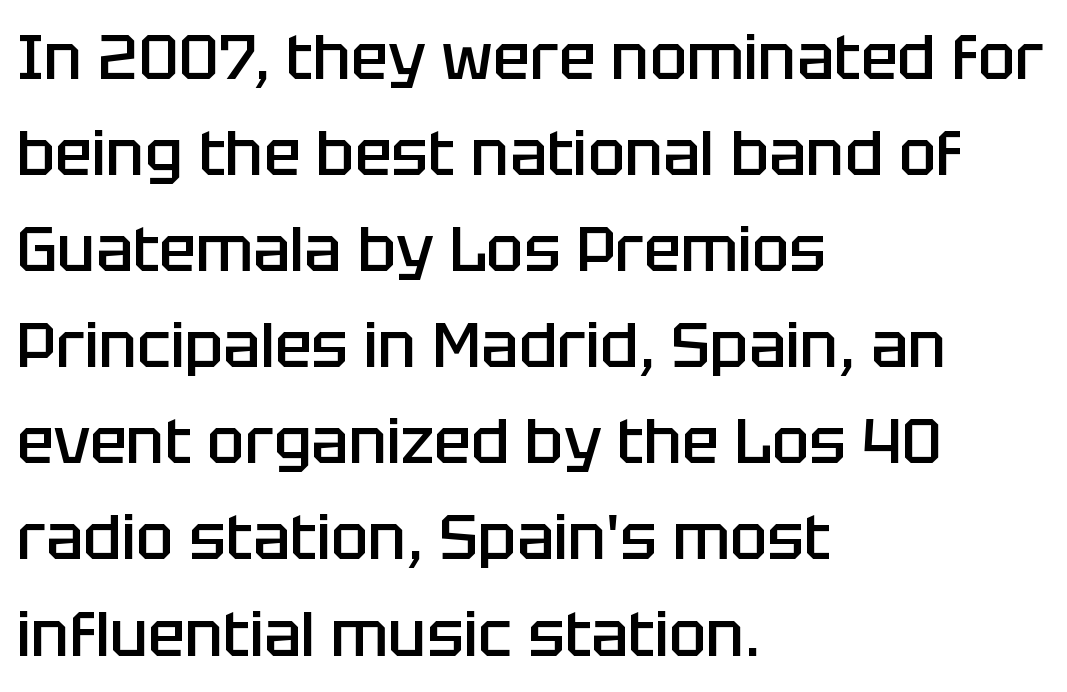
Q: Is the text bold? A: Semi-bold.
Q: Is the text italic (slanted)? A: No, it is upright.
Q: Is the typeface a serif or a sans-serif typeface? A: Sans-serif.
Q: Is the text underlined? A: No.
Q: How is the paragraph aligned? A: Left-aligned.
Q: Is the spacing between letters normal or unusually wide? A: Normal.
Q: Is the spacing between lines tight, normal or loose? A: Normal.
Q: Width (condensed, normal, or wide)? A: Normal.
Q: Stroke contrast? A: Low.
Q: x-height? A: Large.
Q: Monospaced? A: No.
